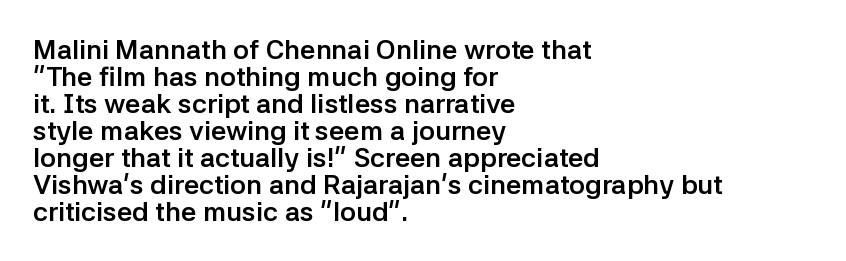
Q: Is the text bold? A: Yes.
Q: Is the text italic (slanted)? A: No, it is upright.
Q: Is the text underlined? A: No.
Q: How is the paragraph aligned? A: Left-aligned.
Q: Is the spacing between letters normal or unusually wide? A: Normal.
Q: Is the spacing between lines tight, normal or loose? A: Tight.
